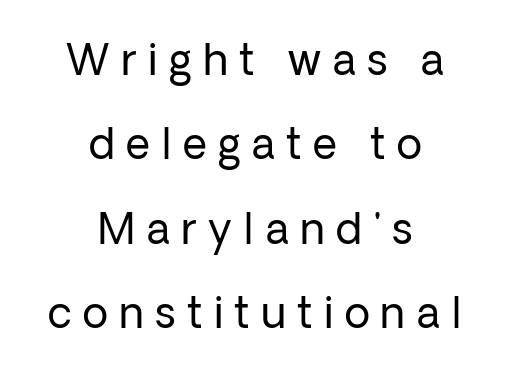
{"serif": "no", "italic": "no", "bold": "no", "weight": "regular", "width": "normal", "stroke_contrast": "low", "x_height": "medium", "monospaced": "no", "underline": "no", "align": "center", "line_spacing": "loose", "line_spacing_ratio": 2.01, "letter_spacing": "wide", "letter_spacing_em": 0.27, "glyph_px": 42}
